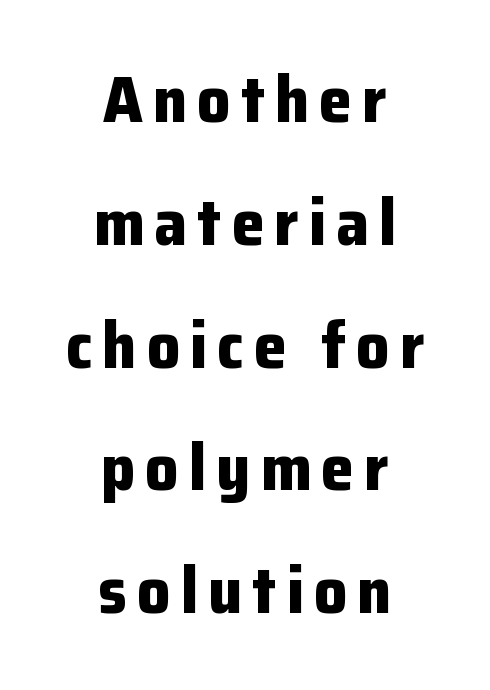
{"serif": "no", "italic": "no", "bold": "yes", "weight": "bold", "width": "normal", "stroke_contrast": "low", "x_height": "medium", "monospaced": "no", "underline": "no", "align": "center", "line_spacing_ratio": 1.86, "glyph_px": 66}
